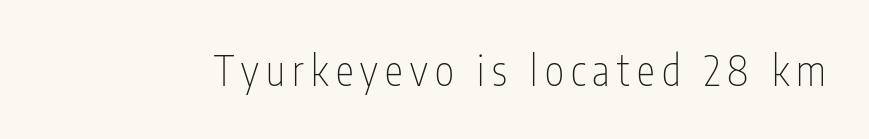
{"serif": "no", "italic": "no", "bold": "no", "weight": "thin", "width": "condensed", "stroke_contrast": "low", "x_height": "medium", "monospaced": "no", "underline": "no", "glyph_px": 41}
